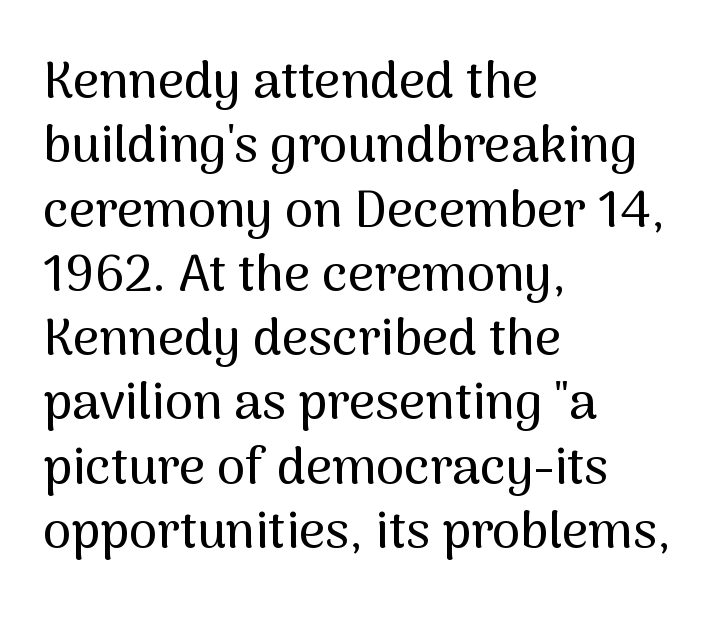
Q: Is the text italic (slanted)? A: No, it is upright.
Q: Is the typeface a serif or a sans-serif typeface? A: Sans-serif.
Q: Is the text underlined? A: No.
Q: How is the paragraph aligned? A: Left-aligned.
Q: Is the spacing between letters normal or unusually wide? A: Normal.
Q: Is the spacing between lines tight, normal or loose? A: Normal.
Q: Width (condensed, normal, or wide)? A: Normal.
Q: Stroke contrast? A: Medium.
Q: x-height? A: Medium.
Q: Monospaced? A: No.
